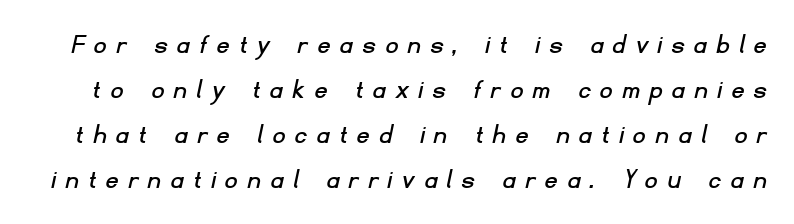
Q: Is the typeface a serif or a sans-serif typeface? A: Sans-serif.
Q: Is the text underlined? A: No.
Q: Is the spacing between letters normal or unusually wide? A: Unusually wide.
Q: Is the spacing between lines tight, normal or loose? A: Normal.
Q: Width (condensed, normal, or wide)? A: Normal.
Q: Stroke contrast? A: Low.
Q: x-height? A: Small.
Q: Monospaced? A: No.
